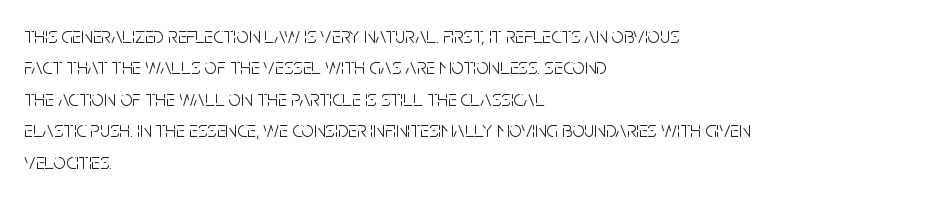
Q: Is the text bold? A: No.
Q: Is the text italic (slanted)? A: No, it is upright.
Q: Is the text underlined? A: No.
Q: How is the paragraph aligned? A: Left-aligned.
Q: Is the spacing between letters normal or unusually wide? A: Normal.
Q: Is the spacing between lines tight, normal or loose? A: Normal.
